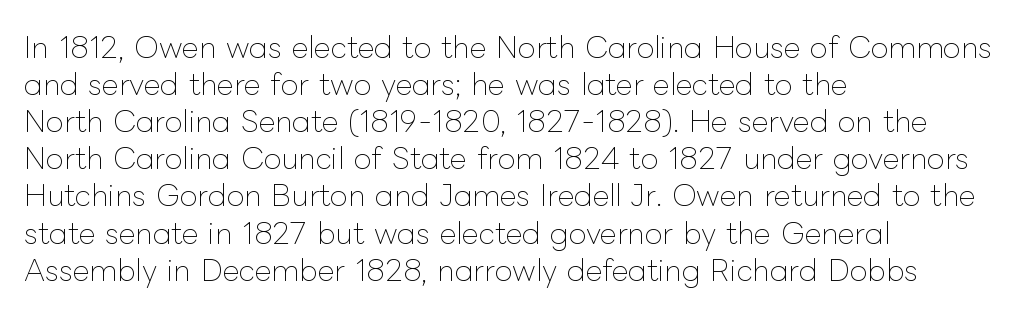
{"italic": "no", "bold": "no", "weight": "thin", "width": "normal", "stroke_contrast": "low", "x_height": "medium", "monospaced": "no", "underline": "no", "align": "left", "line_spacing": "normal", "line_spacing_ratio": 1.28, "letter_spacing": "normal", "letter_spacing_em": 0.0, "glyph_px": 29}
